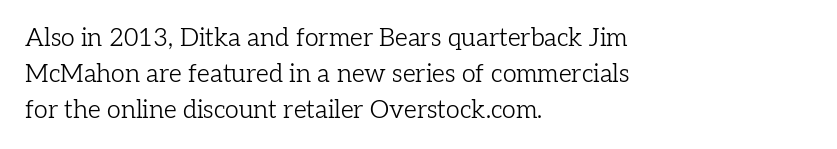
The image shows 25 px text type, upright; set left-aligned, normal line spacing (1.45x), normal letter spacing, not underlined.
